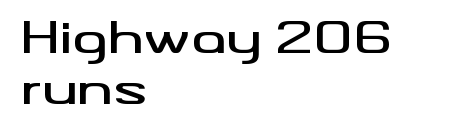
Descenders are the only things crossing below the line. The horizontal fit of the characters is conventional and even. The letters advance in unequal steps, a hallmark of proportional type. Every character sits straight up, as roman type does. The passage shown is typeset with a sans-serif family.
